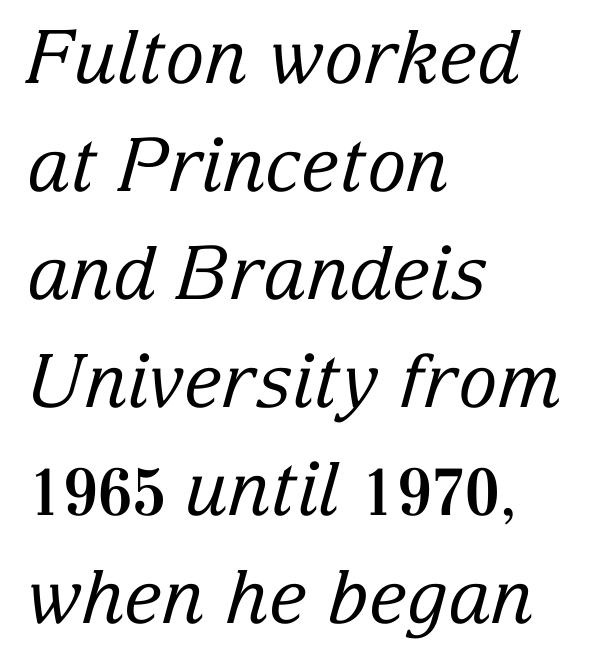
{"serif": "yes", "italic": "yes", "lean": "right", "slant_degrees": 15, "bold": "no", "weight": "regular", "width": "normal", "stroke_contrast": "low", "x_height": "medium", "monospaced": "no", "underline": "no", "align": "left", "line_spacing": "normal", "line_spacing_ratio": 1.46, "letter_spacing": "normal", "letter_spacing_em": 0.0, "glyph_px": 74}
